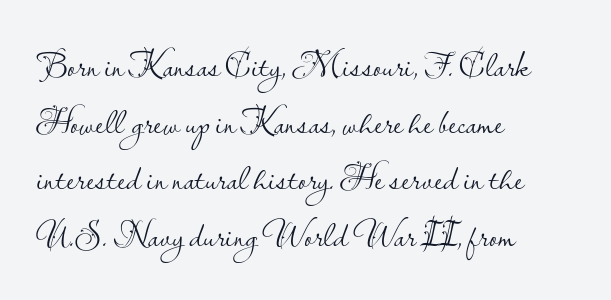
A bare baseline throughout the passage. Heft: none added — not bold. The face used here is rendered with its standard letterfit. The font family rendered here belongs to the sans-serif group. Character widths vary here, with narrow letters taking less room than wide ones.
